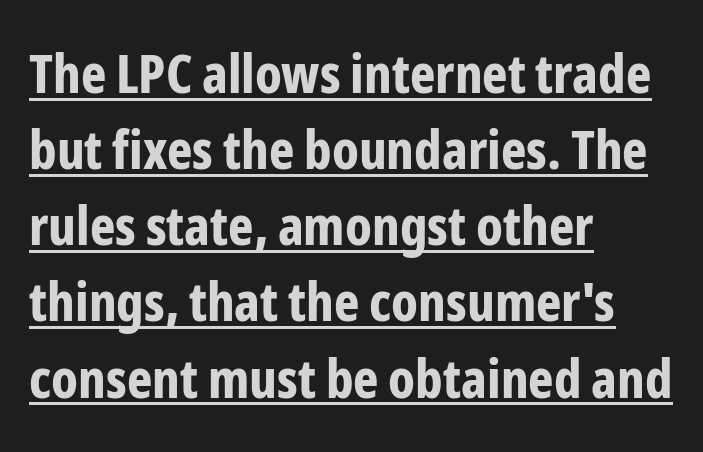
{"serif": "no", "italic": "no", "bold": "yes", "weight": "bold", "width": "condensed", "stroke_contrast": "low", "x_height": "medium", "monospaced": "no", "underline": "yes", "align": "left", "line_spacing": "normal", "line_spacing_ratio": 1.41, "letter_spacing": "normal", "letter_spacing_em": 0.0, "glyph_px": 54}
